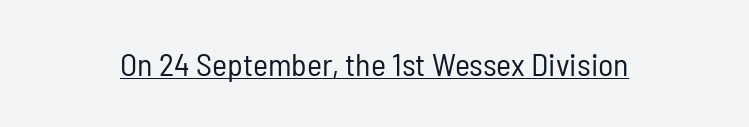
Stem width sits at or under what a default text font uses. Nothing sits at the stroke ends, so this counts as sans-serif. What stands out about the letter spacing? Nothing — it is the standard amount. Ordinary non-slanted type is in use. The rendering uses natural spacing where letterforms have individual widths.
